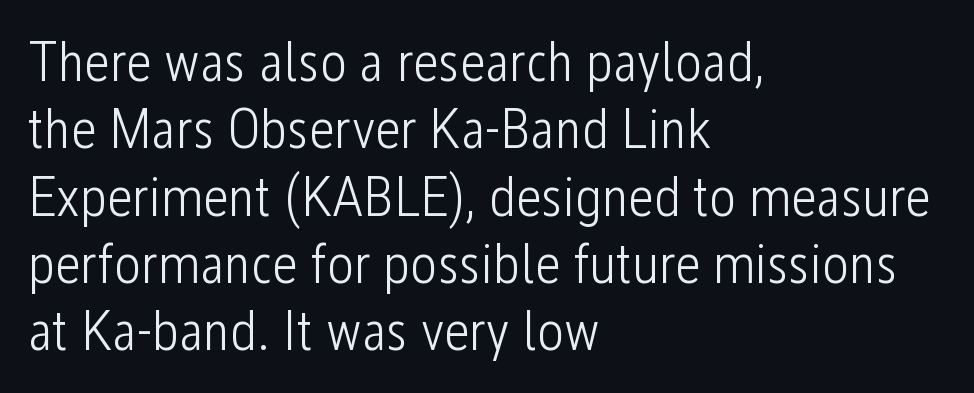
Q: Is the text bold? A: No.
Q: Is the text italic (slanted)? A: No, it is upright.
Q: Is the typeface a serif or a sans-serif typeface? A: Sans-serif.
Q: Is the text underlined? A: No.
Q: How is the paragraph aligned? A: Left-aligned.
Q: Is the spacing between letters normal or unusually wide? A: Normal.
Q: Width (condensed, normal, or wide)? A: Condensed.
Q: Stroke contrast? A: Low.
Q: x-height? A: Medium.
Q: Monospaced? A: No.
